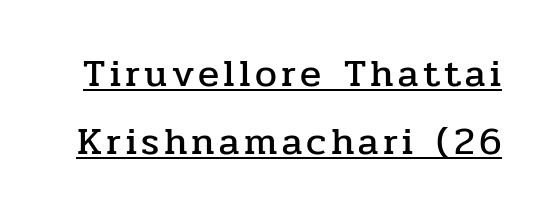
Q: Is the text italic (slanted)? A: No, it is upright.
Q: Is the typeface a serif or a sans-serif typeface? A: Serif.
Q: Is the text underlined? A: Yes.
Q: Width (condensed, normal, or wide)? A: Normal.
Q: Stroke contrast? A: Low.
Q: x-height? A: Medium.
Q: Monospaced? A: No.
